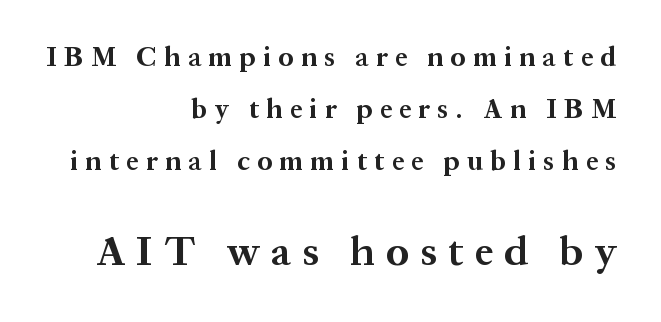
The passage is arranged like a letterhead date or caption credit — flush right. Is this a fixed-width face? No — the glyphs have proportional, varying widths. Two sizes are in play, and the larger belongs to the second block. The font's upright variant was chosen for this text. This is heavy type, rendered in bold. The glyphs in this specimen are seriffed.
